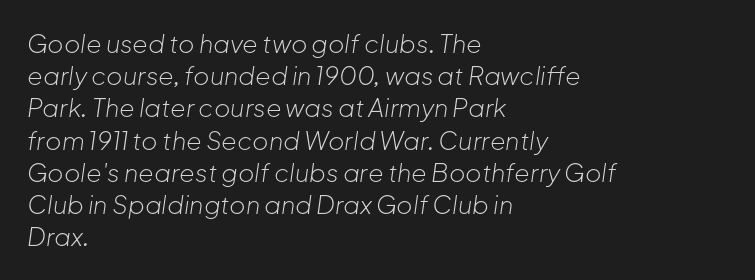
The image shows 25 px text type, italic (leaning right); set left-aligned, normal line spacing (1.29x), normal letter spacing, not underlined.
